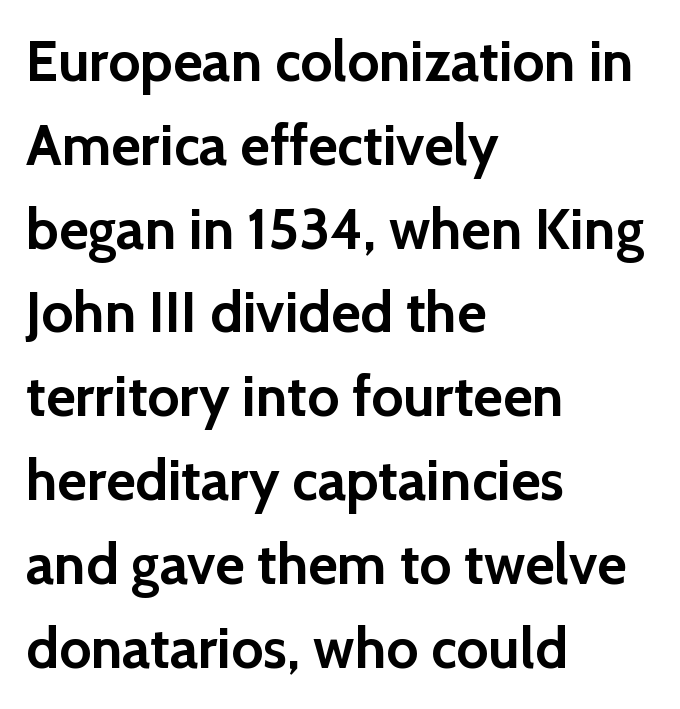
The image shows 57 px semibold sans-serif type, upright; set left-aligned, normal line spacing (1.47x), normal letter spacing, not underlined; a medium x-height.
